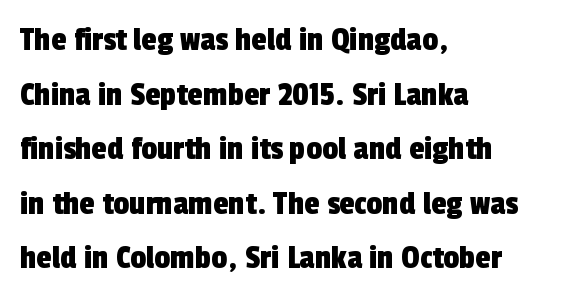
Q: Is the typeface a serif or a sans-serif typeface? A: Sans-serif.
Q: Is the text underlined? A: No.
Q: How is the paragraph aligned? A: Left-aligned.
Q: Is the spacing between letters normal or unusually wide? A: Normal.
Q: Is the spacing between lines tight, normal or loose? A: Normal.
Q: Width (condensed, normal, or wide)? A: Condensed.
Q: x-height? A: Medium.
Q: Monospaced? A: No.
